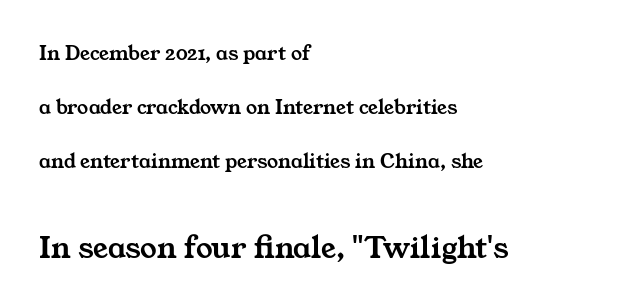
Q: Is the typeface a serif or a sans-serif typeface? A: Serif.
Q: Is the text underlined? A: No.
Q: How is the paragraph aligned? A: Left-aligned.
Q: Is the spacing between letters normal or unusually wide? A: Normal.
Q: Is the spacing between lines tight, normal or loose? A: Loose.
Q: Which block of text is set in a larger size, the first (top) or the second (bottom)? A: The second (bottom) one.
Q: Width (condensed, normal, or wide)? A: Wide.
Q: Stroke contrast? A: Medium.
Q: x-height? A: Medium.
Q: Monospaced? A: No.
